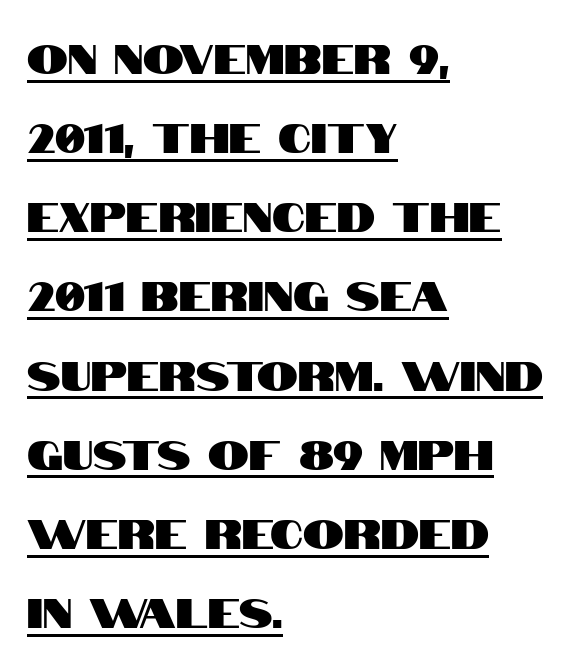
The letters advance in unequal steps, a hallmark of proportional type. If you drew a ruler down the left edge, every line would touch it. Each letter's strokes conclude bluntly, with no projecting serifs. Compared with typical paragraphs, the rows here are farther apart. The lettering stays uniformly vertical, giving the passage a roman look. Underlined type.
